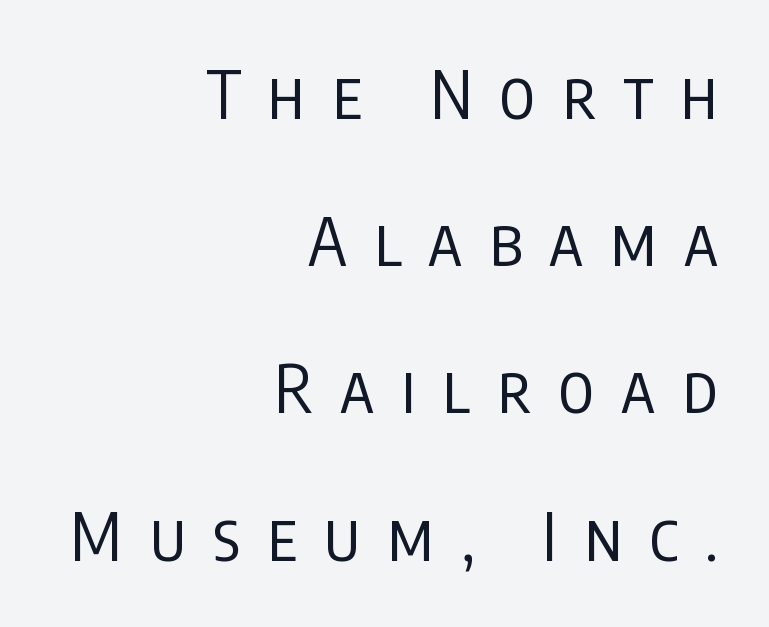
The image shows 66 px regular-weight, condensed sans-serif type, upright; set right-aligned, loose line spacing (2.23x), unusually wide letter spacing (+0.41 em), not underlined; low stroke contrast and a large x-height.
